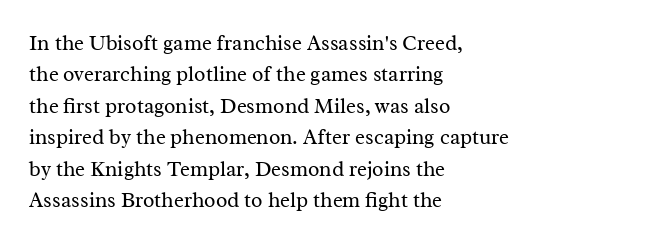
Each row of text sits above clean, open space. Italic? Not at all — the glyphs are vertical. Typeset ragged right — the left edge is the straight one. Each word holds together tightly as a unit, with standard inter-letter gaps. Interline gaps are of average width in this sample.
